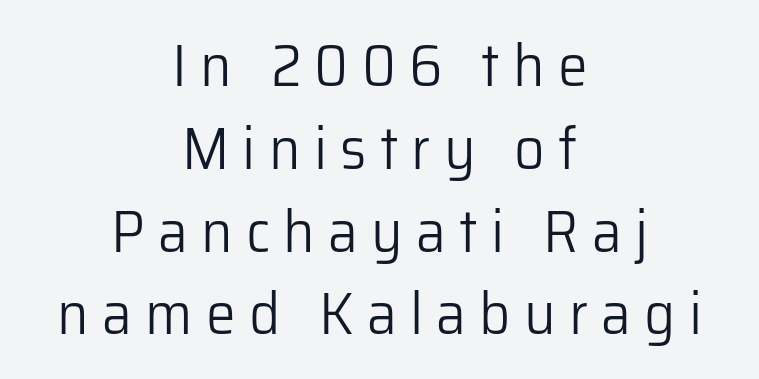
The image shows 60 px light sans-serif type, upright; set centered, normal line spacing (1.38x), unusually wide letter spacing (+0.22 em), not underlined; low stroke contrast and a medium x-height.
